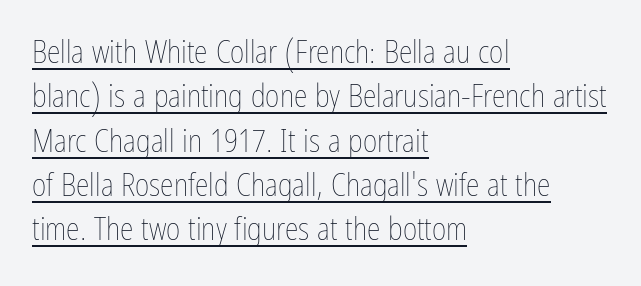
Q: Is the text bold? A: No.
Q: Is the text italic (slanted)? A: No, it is upright.
Q: Is the text underlined? A: Yes.
Q: How is the paragraph aligned? A: Left-aligned.
Q: Is the spacing between letters normal or unusually wide? A: Normal.
Q: Is the spacing between lines tight, normal or loose? A: Normal.
Q: Width (condensed, normal, or wide)? A: Condensed.
Q: Stroke contrast? A: Low.
Q: x-height? A: Medium.
Q: Monospaced? A: No.
